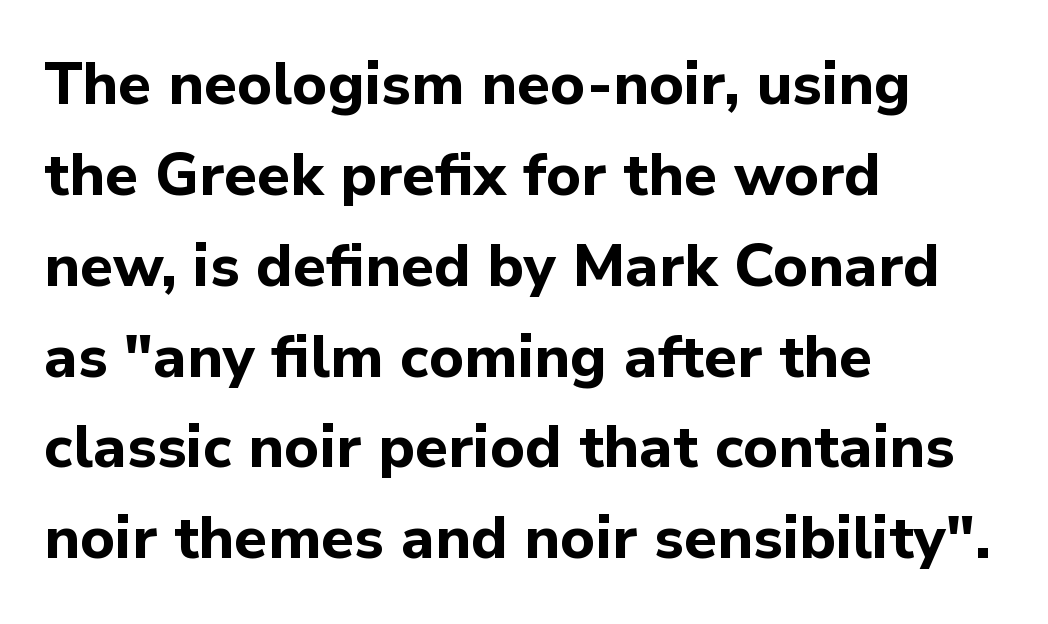
How are the letters spaced? Ordinarily, with no added tracking. The lettering holds an erect, upright posture throughout. Bold? Absolutely — the strokes are thick and heavy. Any mark beneath the type? The region is blank. The lines in this sample share a left origin and differ only in where they stop. A typesetter would label this face a sans.
